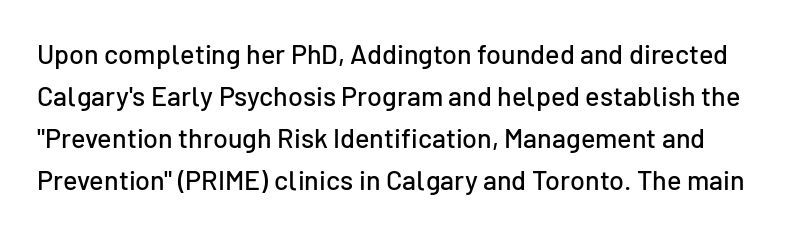
Q: Is the text italic (slanted)? A: No, it is upright.
Q: Is the text underlined? A: No.
Q: Is the spacing between letters normal or unusually wide? A: Normal.
Q: Is the spacing between lines tight, normal or loose? A: Normal.
